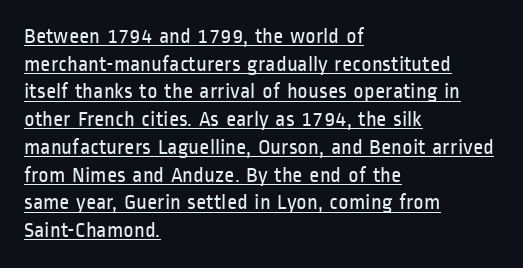
{"italic": "no", "bold": "no", "underline": "yes", "align": "left", "line_spacing": "normal", "line_spacing_ratio": 1.26, "letter_spacing": "normal", "letter_spacing_em": 0.0, "glyph_px": 22}
